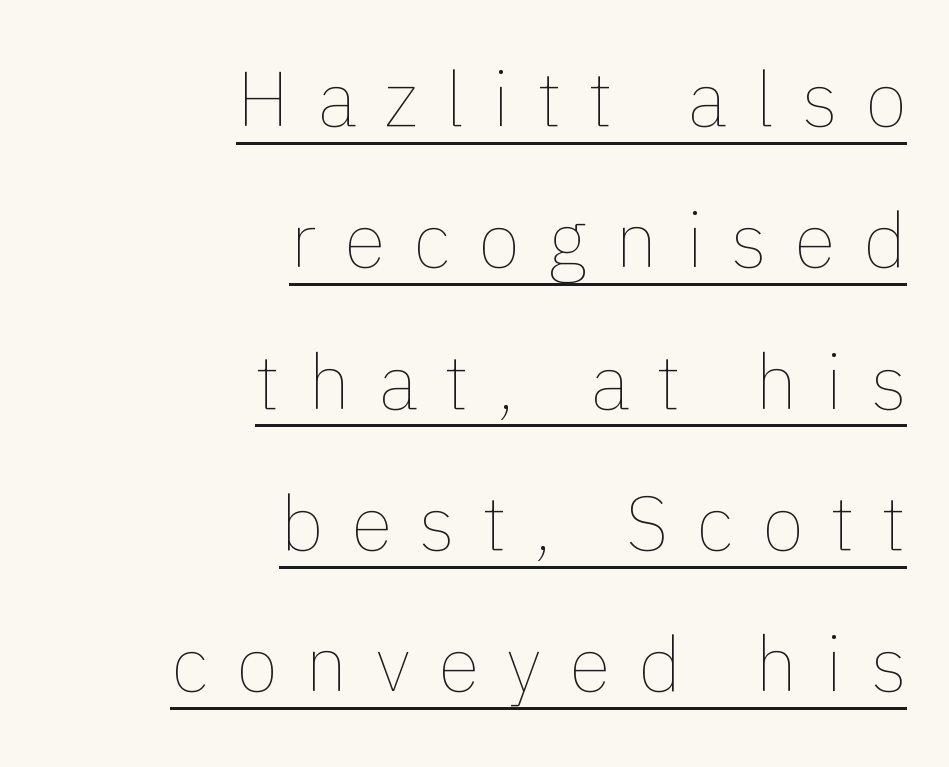
{"italic": "no", "bold": "no", "weight": "thin", "width": "normal", "stroke_contrast": "low", "x_height": "medium", "monospaced": "no", "underline": "yes", "align": "right", "line_spacing_ratio": 1.86, "letter_spacing": "wide", "letter_spacing_em": 0.37, "glyph_px": 76}
